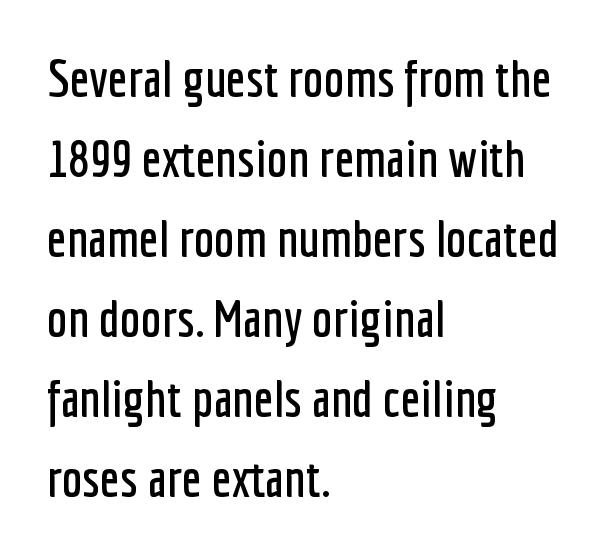
The image shows 52 px condensed sans-serif type, upright; set left-aligned, normal line spacing (1.54x), normal letter spacing, not underlined; low stroke contrast and a medium x-height.
